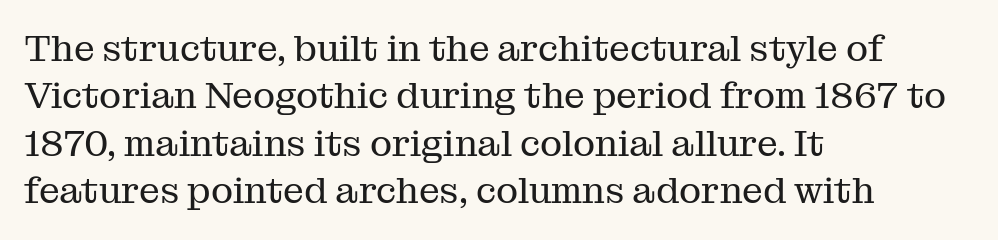
The image shows 37 px regular-weight serif type, upright; set left-aligned, normal line spacing (1.28x), normal letter spacing, not underlined; medium stroke contrast and a medium x-height.
